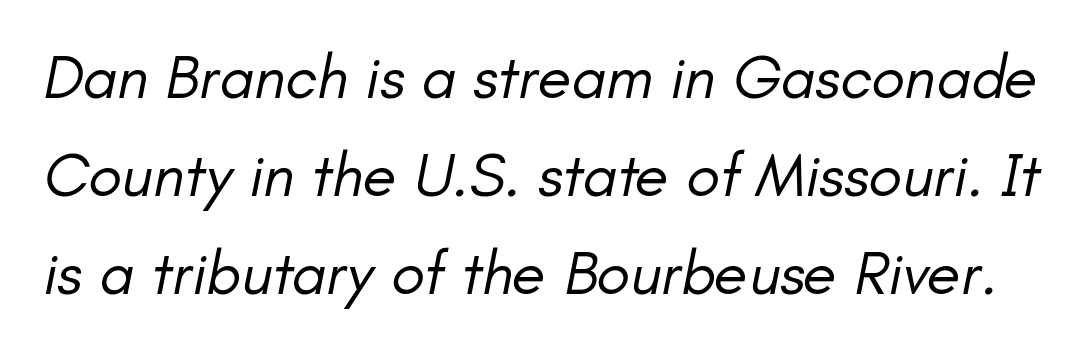
Heaviness? Minimal to ordinary, like unemphasized prose. The rendering uses natural spacing where letterforms have individual widths. The specimen omits any rule beneath the text block's lines. The letterforms sit shoulder to shoulder at normal distance. Does the lettering tilt? It does — this is italic. If you measured baseline to baseline, you'd find a middling distance.
